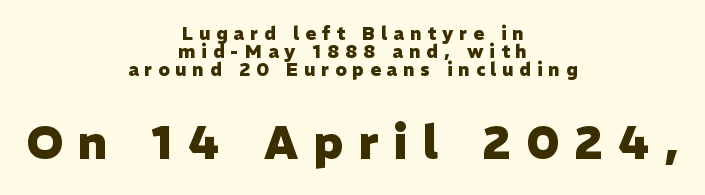
Q: Is the text bold? A: Yes.
Q: Is the text italic (slanted)? A: No, it is upright.
Q: Is the typeface a serif or a sans-serif typeface? A: Sans-serif.
Q: Is the text underlined? A: No.
Q: How is the paragraph aligned? A: Centered.
Q: Is the spacing between letters normal or unusually wide? A: Unusually wide.
Q: Is the spacing between lines tight, normal or loose? A: Tight.
Q: Which block of text is set in a larger size, the first (top) or the second (bottom)? A: The second (bottom) one.
Q: Width (condensed, normal, or wide)? A: Normal.
Q: Stroke contrast? A: Low.
Q: x-height? A: Medium.
Q: Monospaced? A: No.
